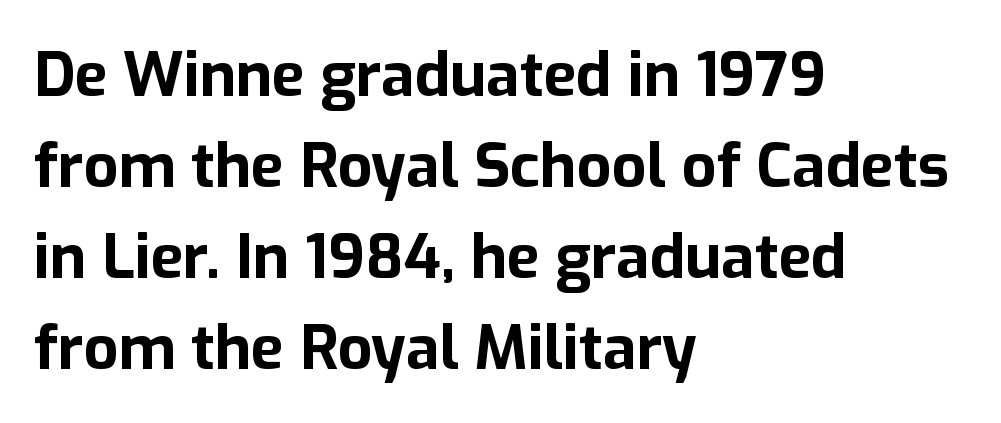
Q: Is the text bold? A: Yes.
Q: Is the text italic (slanted)? A: No, it is upright.
Q: Is the typeface a serif or a sans-serif typeface? A: Sans-serif.
Q: Is the text underlined? A: No.
Q: How is the paragraph aligned? A: Left-aligned.
Q: Is the spacing between letters normal or unusually wide? A: Normal.
Q: Is the spacing between lines tight, normal or loose? A: Normal.
Q: Width (condensed, normal, or wide)? A: Normal.
Q: Stroke contrast? A: Low.
Q: x-height? A: Medium.
Q: Monospaced? A: No.
